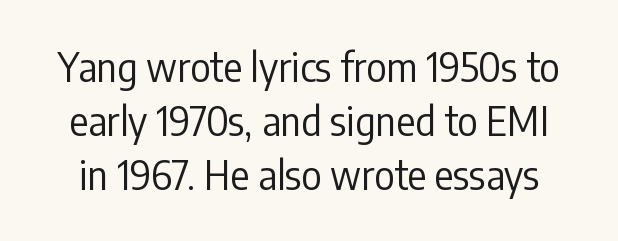
Only glyphs here, with clear space below each row. Line spacing here is normal. The rendering shows plain stroke endings on the letterforms — a sans-serif design. Default kerning and tracking; the words read as compact shapes.
